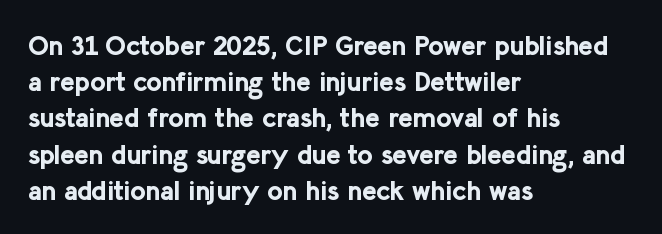
Does the weight exceed regular? Yes, all the way to bold. Inter-character spacing is left at the font's built-in metrics. If you drew a ruler down the left edge, every line would touch it. Only glyphs here, with clear space below each row. This sample keeps an unexceptional amount of space between lines.
